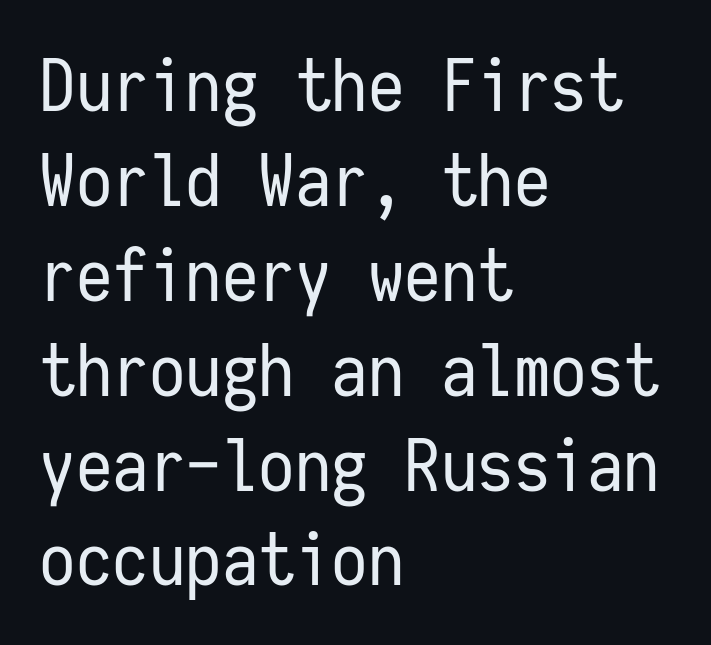
Q: Is the text bold? A: No.
Q: Is the text italic (slanted)? A: No, it is upright.
Q: Is the typeface a serif or a sans-serif typeface? A: Sans-serif.
Q: Is the text underlined? A: No.
Q: How is the paragraph aligned? A: Left-aligned.
Q: Is the spacing between letters normal or unusually wide? A: Normal.
Q: Is the spacing between lines tight, normal or loose? A: Normal.
Q: Width (condensed, normal, or wide)? A: Condensed.
Q: Stroke contrast? A: Low.
Q: x-height? A: Medium.
Q: Monospaced? A: Yes.
